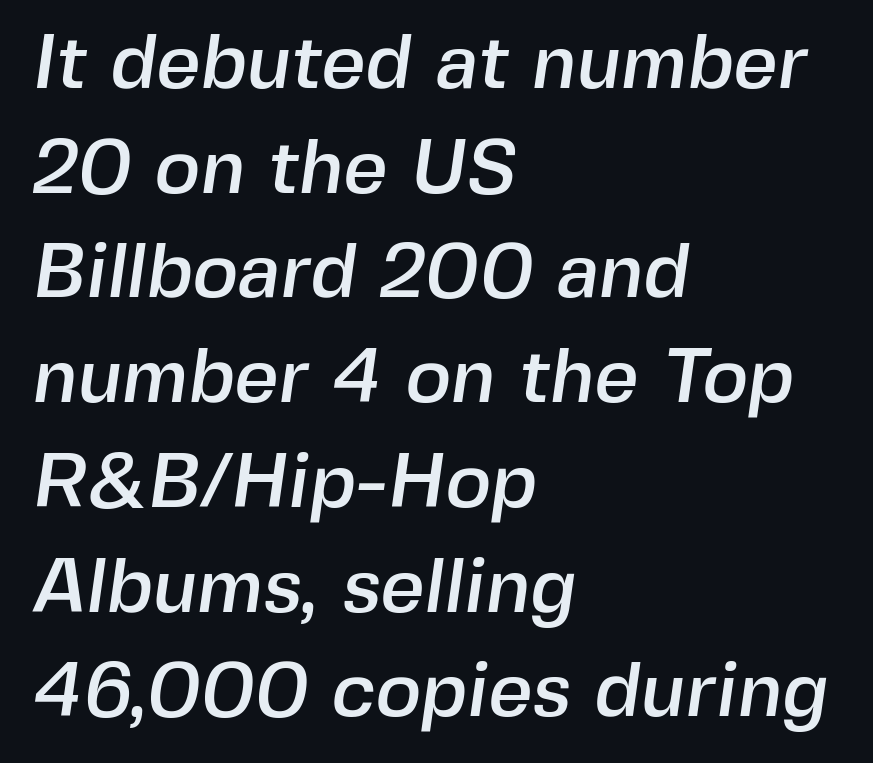
You can tell from the bare stems that sans-serif type was used. Does the copy run flush right? No — it runs flush left. The vertical gap from one line to the next is medium. The face used here is proportionally spaced, like ordinary book or web type.
